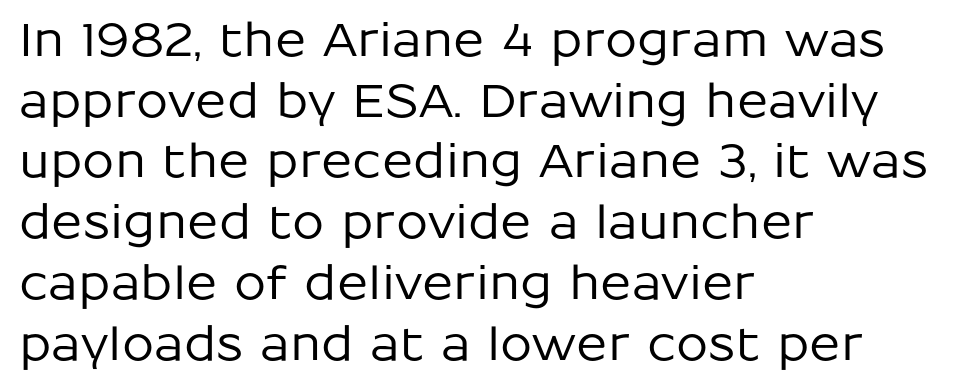
The image shows 46 px sans-serif type, upright; set left-aligned, normal line spacing (1.32x), normal letter spacing, not underlined; low stroke contrast and a medium x-height.
